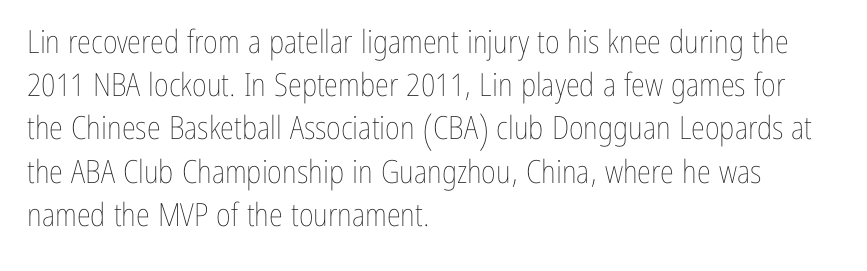
Q: Is the text bold? A: No.
Q: Is the text italic (slanted)? A: No, it is upright.
Q: Is the text underlined? A: No.
Q: How is the paragraph aligned? A: Left-aligned.
Q: Is the spacing between letters normal or unusually wide? A: Normal.
Q: Is the spacing between lines tight, normal or loose? A: Normal.
Q: Width (condensed, normal, or wide)? A: Condensed.
Q: Stroke contrast? A: Low.
Q: x-height? A: Medium.
Q: Monospaced? A: No.
